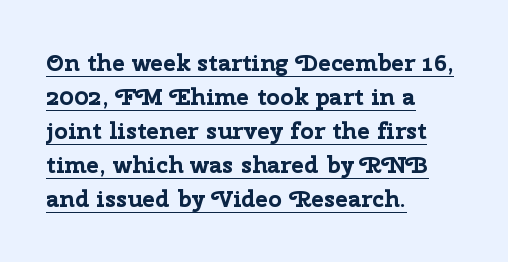
The image shows 24 px bold type, upright; set left-aligned, normal line spacing (1.42x), normal letter spacing, underlined.
